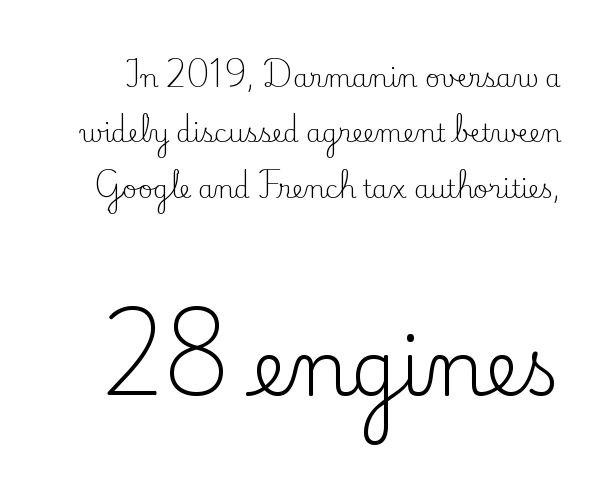
Reading top to bottom, the characters get bigger at the block break. The gaps between neighbouring characters are ordinary and unremarkable. Honestly, there is no underline to notice here at all. Characters remain perfectly vertical along every line. No letter is thick-stroked: the sample isn't bold.
